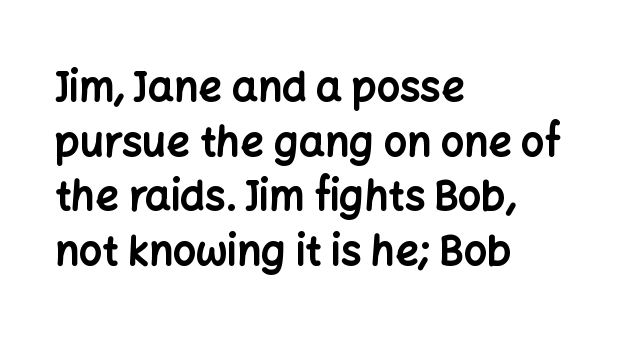
Q: Is the text bold? A: Yes.
Q: Is the text italic (slanted)? A: No, it is upright.
Q: Is the typeface a serif or a sans-serif typeface? A: Sans-serif.
Q: Is the text underlined? A: No.
Q: How is the paragraph aligned? A: Left-aligned.
Q: Is the spacing between letters normal or unusually wide? A: Normal.
Q: Is the spacing between lines tight, normal or loose? A: Normal.
Q: Width (condensed, normal, or wide)? A: Normal.
Q: Stroke contrast? A: Low.
Q: x-height? A: Medium.
Q: Monospaced? A: No.
